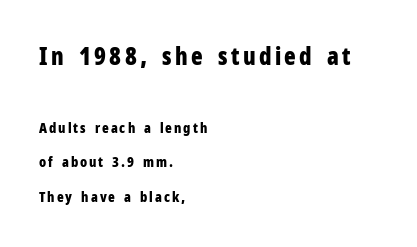
The rendering shrinks the type as you move from the upper chunk to the lower. Bare-footed words on every line. Italic: no, the glyphs are upright roman. The sample has been set heavy, in full bold. The space between consecutive lines is lavish. The text block is weighted toward the left margin, trailing off unevenly rightward.
